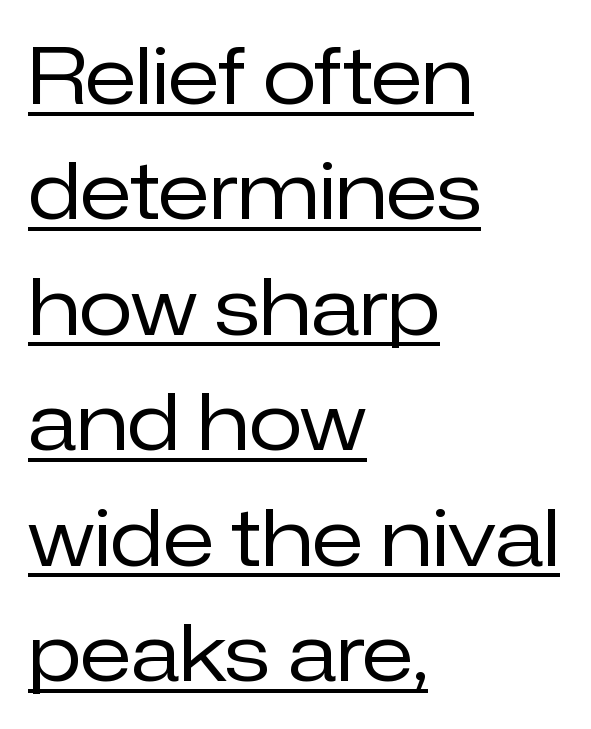
The passage shown is typeset with a sans-serif family. Students, note that the glyphs here touch the page at normal intervals. Where is the straight margin? On the left. Think of a printed novel: that variable character pitch is what you see here. Does the lettering tilt? It doesn't — this is upright. Looks like someone drew a line under every word here.
